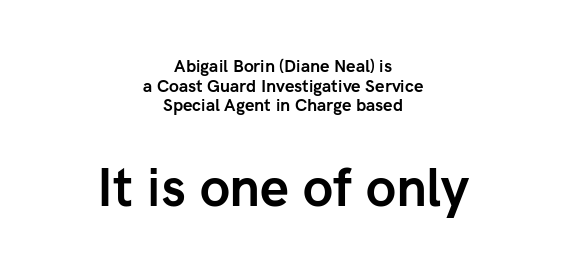
{"serif": "no", "italic": "no", "bold": "yes", "weight": "semibold", "width": "normal", "stroke_contrast": "low", "x_height": "medium", "monospaced": "no", "underline": "no", "align": "center", "line_spacing_ratio": 1.16, "letter_spacing": "normal", "letter_spacing_em": 0.0, "larger_block": "second", "size_ratio": 3.06, "glyph_px": 52}
